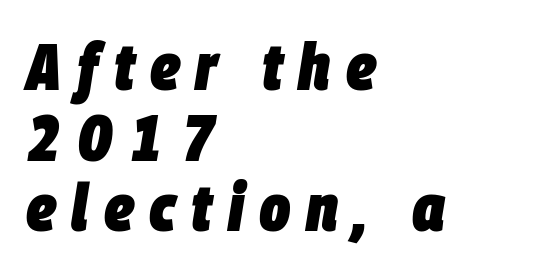
Q: Is the text bold? A: Yes.
Q: Is the text italic (slanted)? A: Yes, it leans right by about 9 degrees.
Q: Is the text underlined? A: No.
Q: How is the paragraph aligned? A: Left-aligned.
Q: Is the spacing between letters normal or unusually wide? A: Unusually wide.
Q: Is the spacing between lines tight, normal or loose? A: Tight.
Q: Width (condensed, normal, or wide)? A: Condensed.
Q: Stroke contrast? A: Low.
Q: x-height? A: Large.
Q: Monospaced? A: No.
